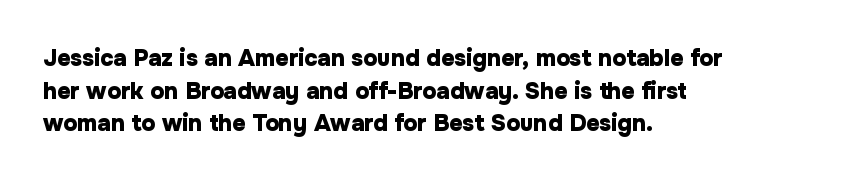
The image shows 23 px bold type, upright; set left-aligned, normal line spacing (1.42x), normal letter spacing, not underlined.
